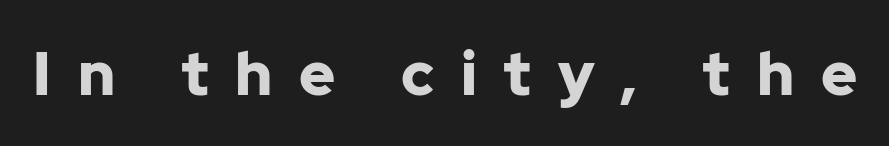
Q: Is the text bold? A: Yes.
Q: Is the text italic (slanted)? A: No, it is upright.
Q: Is the typeface a serif or a sans-serif typeface? A: Sans-serif.
Q: Is the text underlined? A: No.
Q: Is the spacing between letters normal or unusually wide? A: Unusually wide.
Q: Width (condensed, normal, or wide)? A: Normal.
Q: Stroke contrast? A: Low.
Q: x-height? A: Medium.
Q: Monospaced? A: No.
